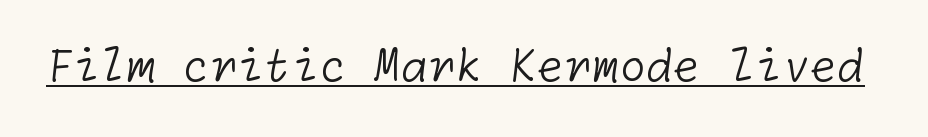
Q: Is the text bold? A: No.
Q: Is the typeface a serif or a sans-serif typeface? A: Sans-serif.
Q: Is the text underlined? A: Yes.
Q: Is the spacing between letters normal or unusually wide? A: Normal.
Q: Width (condensed, normal, or wide)? A: Normal.
Q: Stroke contrast? A: Low.
Q: x-height? A: Medium.
